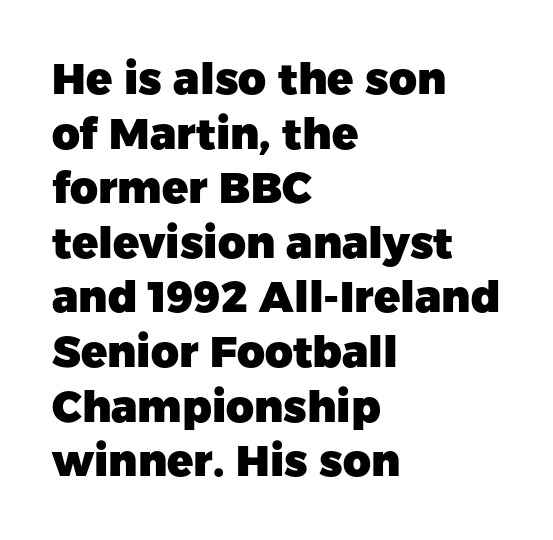
{"serif": "no", "italic": "no", "bold": "yes", "weight": "heavy", "width": "normal", "stroke_contrast": "low", "x_height": "medium", "monospaced": "no", "underline": "no", "align": "left", "line_spacing": "normal", "line_spacing_ratio": 1.27, "letter_spacing": "normal", "letter_spacing_em": 0.0, "glyph_px": 43}
